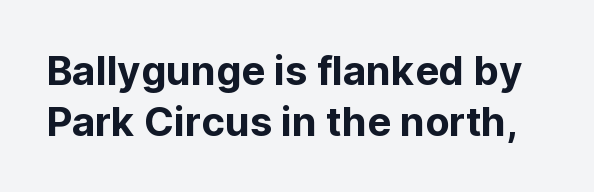
The characters display no serif detailing; their extremities are plain. Rendered with straight, roman letterforms. Spacing between characters is what you'd get straight out of the box. Descenders are the only things crossing below the line.
